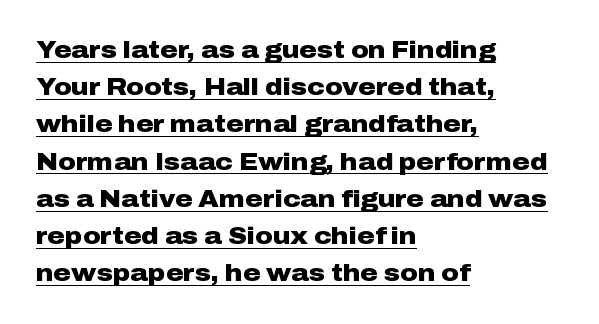
Summary of vertical rhythm: regular, with standard interline spacing. Plenty of ink on the page — the face is bold. Visually the block forms a straight wall on the left and a jagged coastline on the right. The typesetter has applied underlining to the passage shown.
